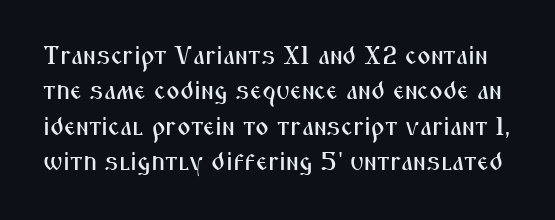
{"italic": "no", "underline": "no", "line_spacing": "normal", "line_spacing_ratio": 1.36, "letter_spacing": "normal", "letter_spacing_em": 0.0, "glyph_px": 26}
